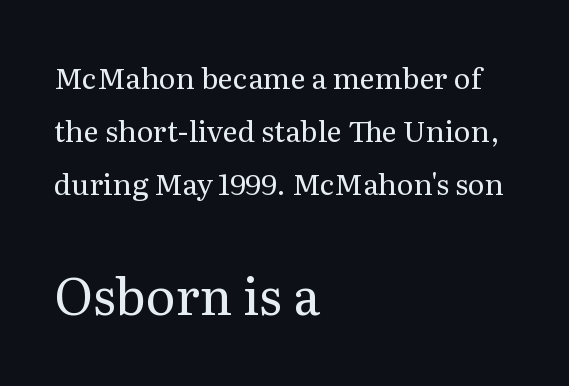
The passage is arranged the way most books set body copy — flush left. The glyphs in this specimen are seriffed. No extra ink here — the face is not bold. The composition opens small and finishes big. Think of a printed novel: that variable character pitch is what you see here.
